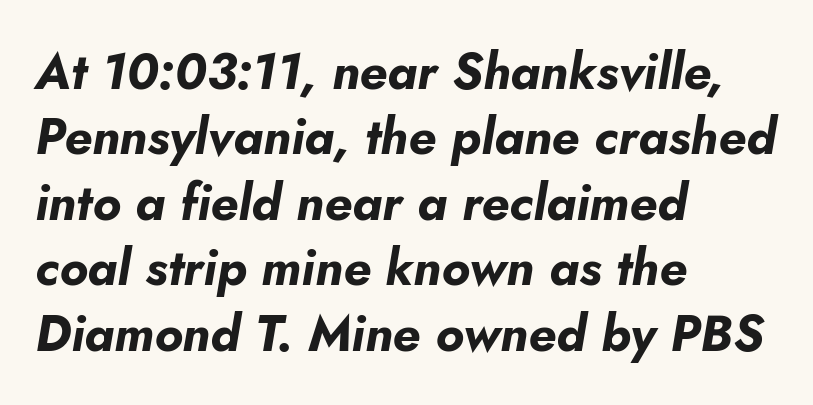
The image shows 50 px bold type, italic (leaning right); set left-aligned, normal line spacing (1.31x), normal letter spacing, not underlined; low stroke contrast and a small x-height.
